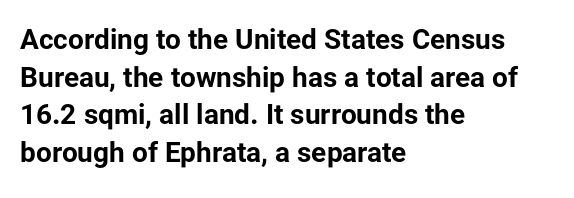
Q: Is the text bold? A: Yes.
Q: Is the text italic (slanted)? A: No, it is upright.
Q: Is the typeface a serif or a sans-serif typeface? A: Sans-serif.
Q: Is the text underlined? A: No.
Q: How is the paragraph aligned? A: Left-aligned.
Q: Is the spacing between letters normal or unusually wide? A: Normal.
Q: Is the spacing between lines tight, normal or loose? A: Normal.
Q: Width (condensed, normal, or wide)? A: Normal.
Q: Stroke contrast? A: Low.
Q: x-height? A: Medium.
Q: Monospaced? A: No.
